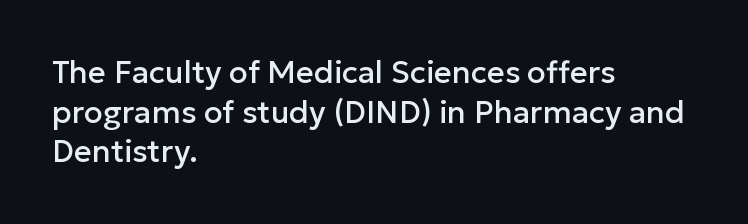
The image shows 31 px sans-serif type, upright; set left-aligned, normal line spacing (1.28x), normal letter spacing, not underlined; low stroke contrast and a medium x-height.
